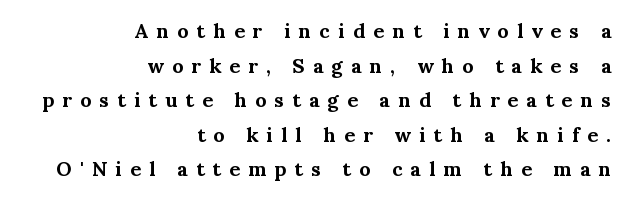
Q: Is the text bold? A: Yes.
Q: Is the text italic (slanted)? A: No, it is upright.
Q: Is the text underlined? A: No.
Q: How is the paragraph aligned? A: Right-aligned.
Q: Is the spacing between letters normal or unusually wide? A: Unusually wide.
